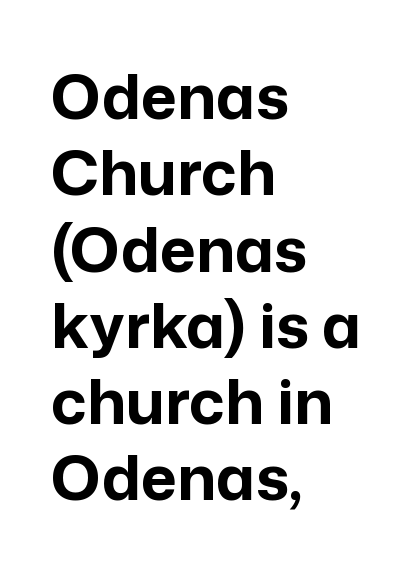
The image shows 62 px bold sans-serif type, upright; set left-aligned, line spacing 1.23x, normal letter spacing, not underlined; low stroke contrast and a medium x-height.
